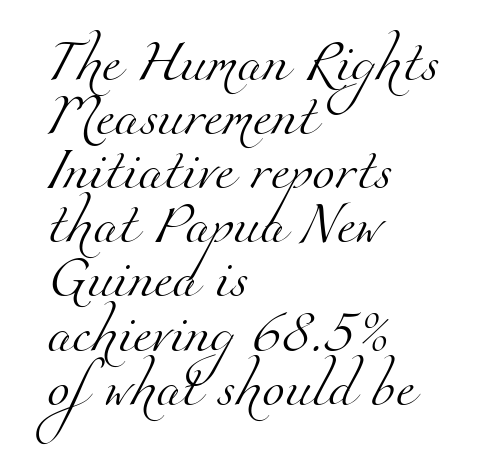
The image shows 41 px light serif type; set left-aligned, normal line spacing (1.32x), normal letter spacing, not underlined; medium stroke contrast and a small x-height.
